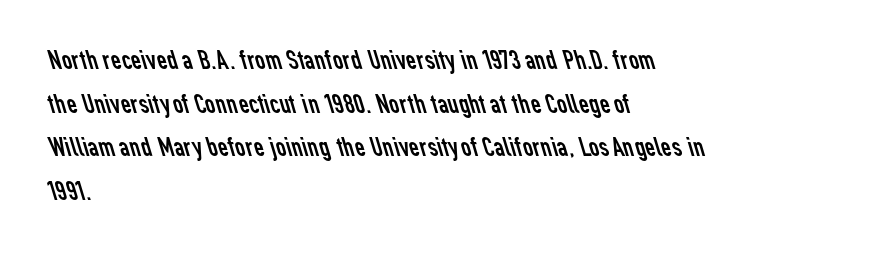
The image shows 28 px regular-weight sans-serif type; set left-aligned, normal line spacing (1.56x), normal letter spacing, not underlined; low stroke contrast and a medium x-height.
